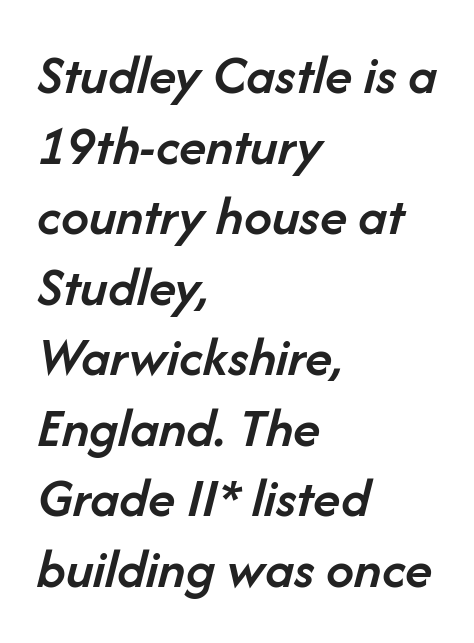
{"italic": "yes", "lean": "right", "slant_degrees": 14, "bold": "semi", "weight": "semibold", "width": "normal", "stroke_contrast": "low", "x_height": "medium", "monospaced": "no", "underline": "no", "align": "left", "line_spacing": "normal", "line_spacing_ratio": 1.26, "letter_spacing": "normal", "letter_spacing_em": 0.0, "glyph_px": 56}
